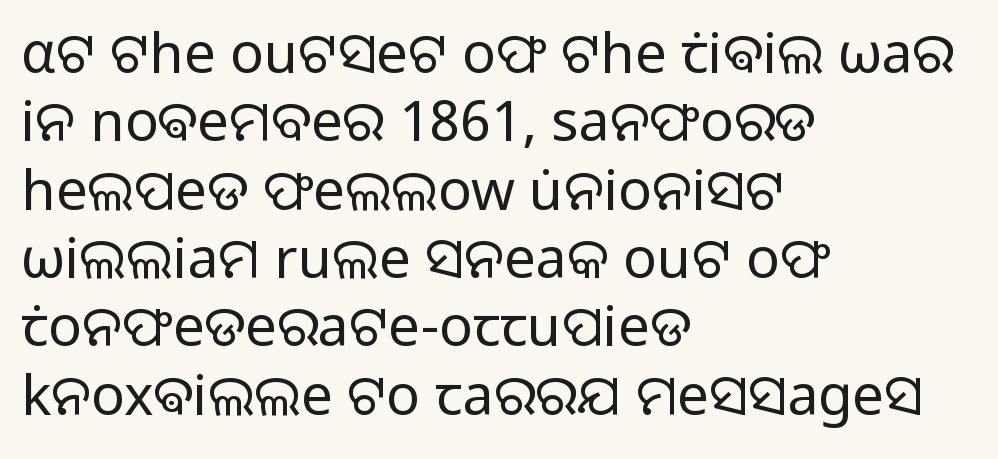
The image shows 56 px regular-weight sans-serif type, upright; set left-aligned, line spacing 1.22x, normal letter spacing, not underlined; low stroke contrast and a medium x-height.
